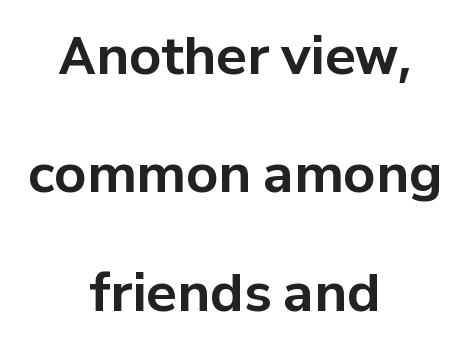
The image shows 51 px bold sans-serif type, upright; set centered, loose line spacing (2.32x), normal letter spacing, not underlined; low stroke contrast and a medium x-height.
